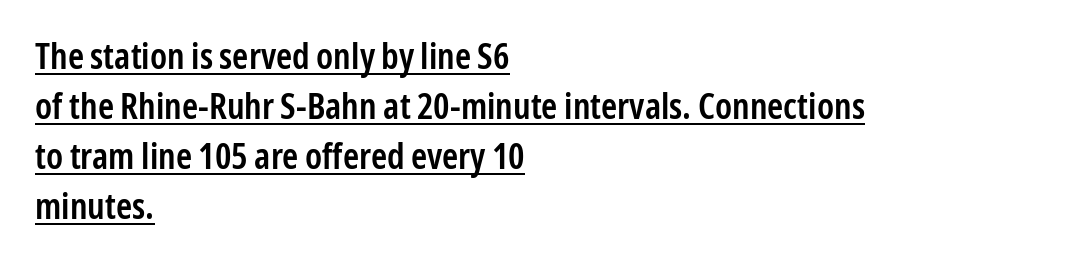
The face used here is rendered with its standard letterfit. If you drew a line through each stem, it would be perfectly vertical. Does the type have serifs? No, each stem ends abruptly. Regular leading.
